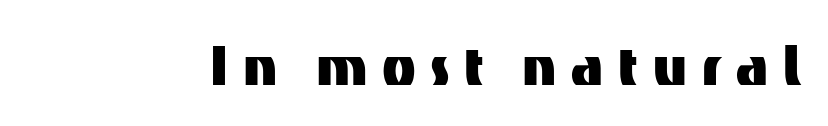
Q: Is the text italic (slanted)? A: No, it is upright.
Q: Is the typeface a serif or a sans-serif typeface? A: Sans-serif.
Q: Is the text underlined? A: No.
Q: Is the spacing between letters normal or unusually wide? A: Unusually wide.
Q: Width (condensed, normal, or wide)? A: Normal.
Q: Stroke contrast? A: Medium.
Q: x-height? A: Medium.
Q: Monospaced? A: No.
